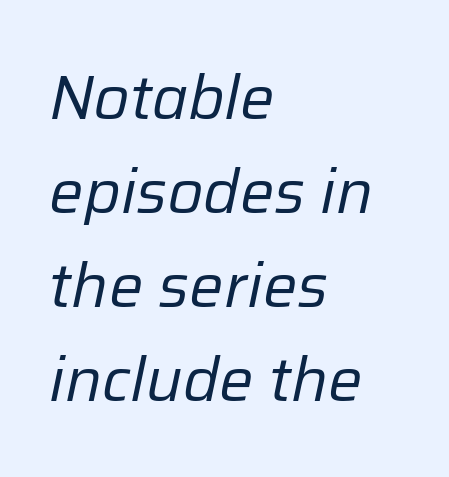
Q: Is the text bold? A: No.
Q: Is the text italic (slanted)? A: Yes, it leans right by about 12 degrees.
Q: Is the text underlined? A: No.
Q: How is the paragraph aligned? A: Left-aligned.
Q: Is the spacing between letters normal or unusually wide? A: Normal.
Q: Is the spacing between lines tight, normal or loose? A: Normal.
Q: Width (condensed, normal, or wide)? A: Normal.
Q: Stroke contrast? A: Low.
Q: x-height? A: Medium.
Q: Monospaced? A: No.
